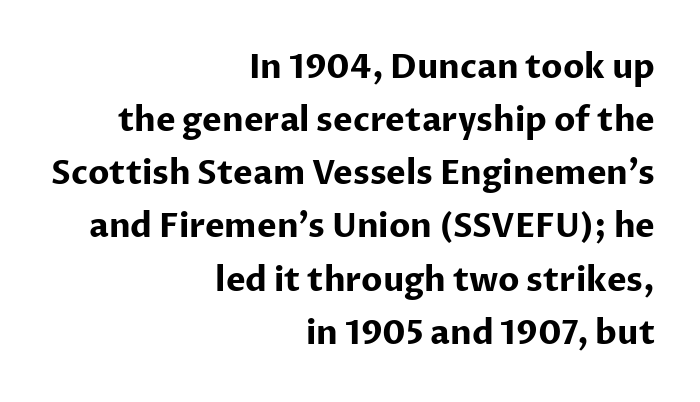
Q: Is the text bold? A: Yes.
Q: Is the text italic (slanted)? A: No, it is upright.
Q: Is the typeface a serif or a sans-serif typeface? A: Sans-serif.
Q: Is the text underlined? A: No.
Q: How is the paragraph aligned? A: Right-aligned.
Q: Is the spacing between letters normal or unusually wide? A: Normal.
Q: Is the spacing between lines tight, normal or loose? A: Normal.
Q: Width (condensed, normal, or wide)? A: Normal.
Q: Stroke contrast? A: Low.
Q: x-height? A: Medium.
Q: Monospaced? A: No.
